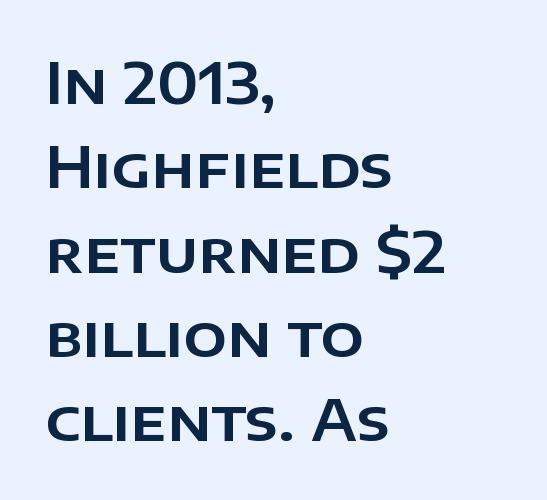
The image shows 57 px sans-serif type, upright; set left-aligned, normal line spacing (1.48x), normal letter spacing, not underlined; low stroke contrast and a large x-height.
